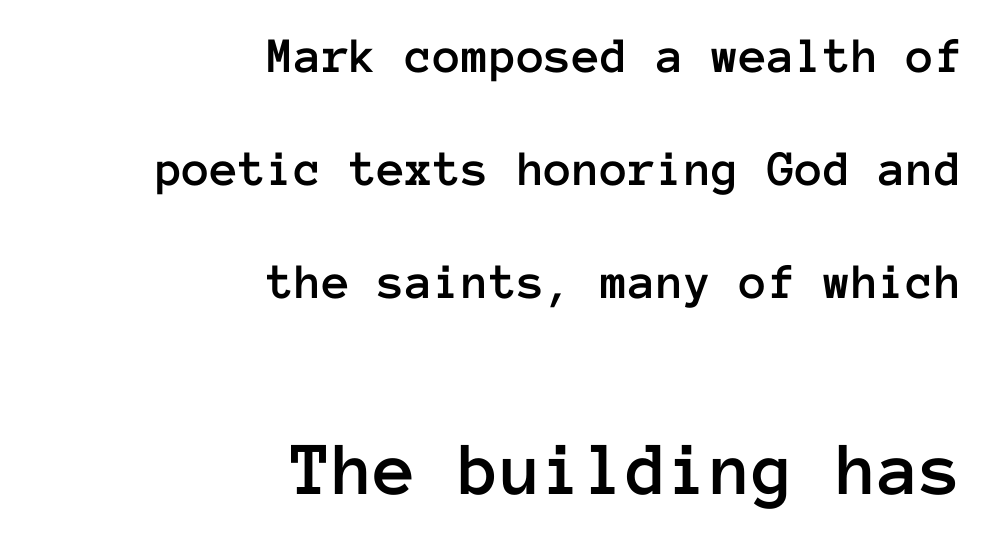
Posture: straight, roman, zero tilt. The letters in the lower block stand taller than those in the block above. Does the copy run flush right? Yes — the right margin is perfectly even. Is this a fixed-width face? Yes — each glyph sits in an identical cell. Plain, unruled lines of type.
